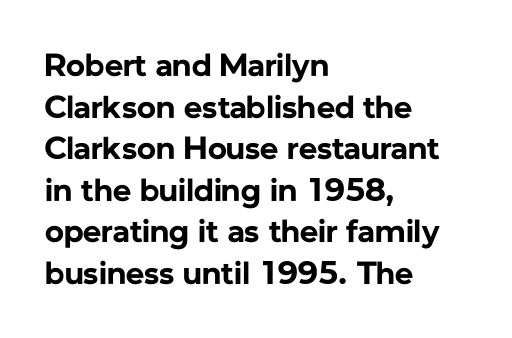
The image shows 32 px bold sans-serif type, upright; set left-aligned, normal line spacing (1.3x), normal letter spacing, not underlined; low stroke contrast and a medium x-height.
